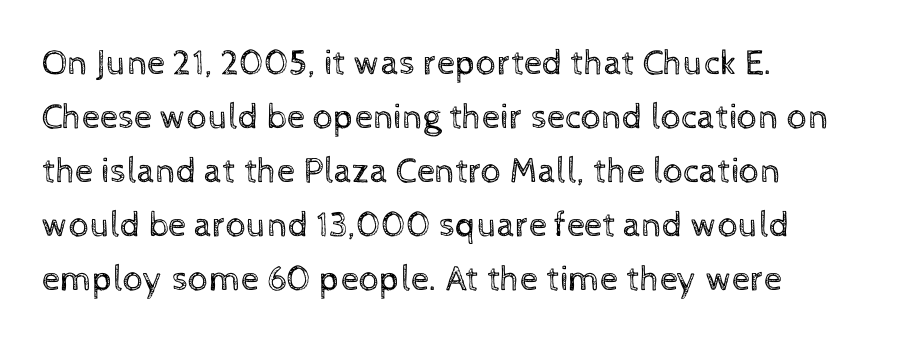
Q: Is the text bold? A: No.
Q: Is the text italic (slanted)? A: No, it is upright.
Q: Is the text underlined? A: No.
Q: How is the paragraph aligned? A: Left-aligned.
Q: Is the spacing between letters normal or unusually wide? A: Normal.
Q: Is the spacing between lines tight, normal or loose? A: Normal.
Q: Width (condensed, normal, or wide)? A: Normal.
Q: x-height? A: Medium.
Q: Monospaced? A: No.
